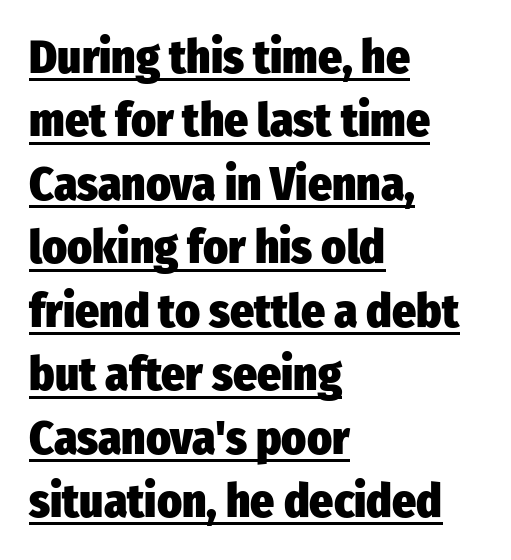
Style check: upright. A typographer would call this underscored text. Look at the bottom of the vertical strokes: they stop flat, with no serifs. These lines sit exactly where default settings would place them. How heavy is the stroke? Heavy — this is a bold.
